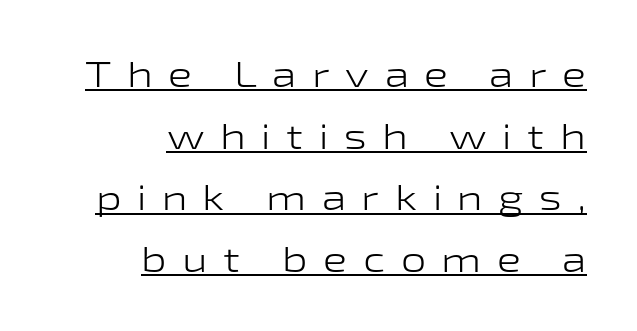
{"serif": "no", "italic": "no", "bold": "no", "weight": "light", "width": "wide", "stroke_contrast": "low", "x_height": "medium", "monospaced": "no", "underline": "yes", "align": "right", "line_spacing_ratio": 1.71, "letter_spacing": "wide", "letter_spacing_em": 0.43, "glyph_px": 36}
